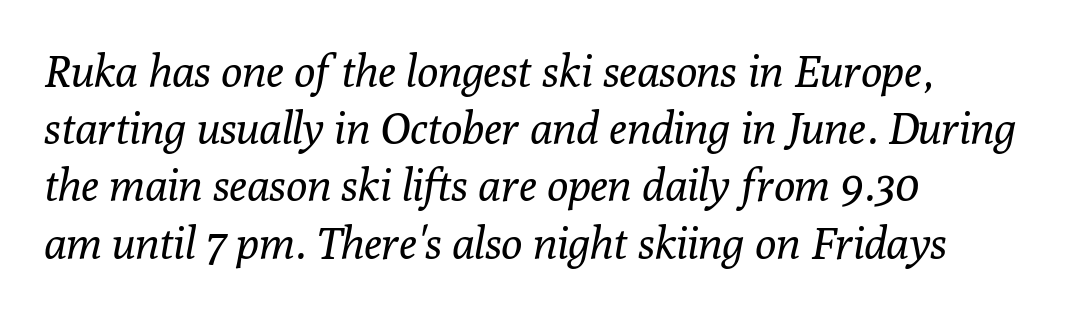
Q: Is the text bold? A: No.
Q: Is the text italic (slanted)? A: Yes, it leans right by about 10 degrees.
Q: Is the typeface a serif or a sans-serif typeface? A: Serif.
Q: Is the text underlined? A: No.
Q: How is the paragraph aligned? A: Left-aligned.
Q: Is the spacing between letters normal or unusually wide? A: Normal.
Q: Is the spacing between lines tight, normal or loose? A: Normal.
Q: Width (condensed, normal, or wide)? A: Normal.
Q: Stroke contrast? A: Low.
Q: x-height? A: Medium.
Q: Monospaced? A: No.
